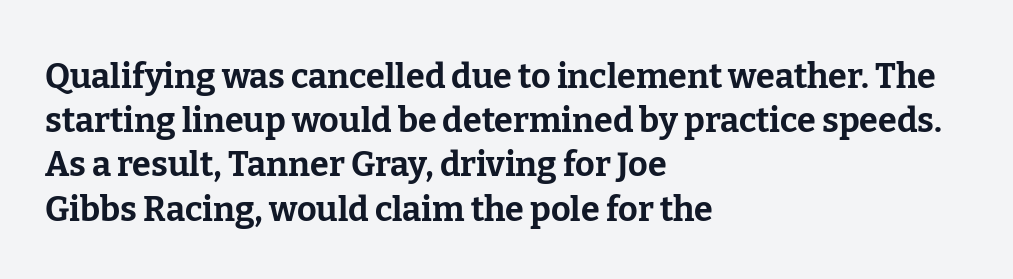
Q: Is the text bold? A: Yes.
Q: Is the text italic (slanted)? A: No, it is upright.
Q: Is the typeface a serif or a sans-serif typeface? A: Serif.
Q: Is the text underlined? A: No.
Q: How is the paragraph aligned? A: Left-aligned.
Q: Is the spacing between letters normal or unusually wide? A: Normal.
Q: Is the spacing between lines tight, normal or loose? A: Normal.
Q: Width (condensed, normal, or wide)? A: Normal.
Q: Stroke contrast? A: Low.
Q: x-height? A: Medium.
Q: Monospaced? A: No.
